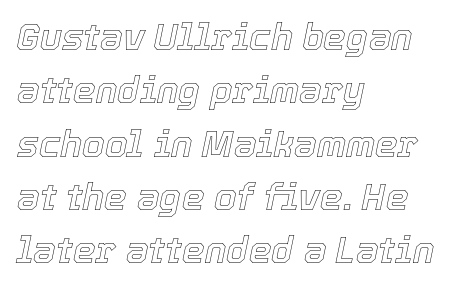
The image shows 36 px text type, italic (leaning right); set left-aligned, normal line spacing (1.48x), normal letter spacing, not underlined; a medium x-height.
